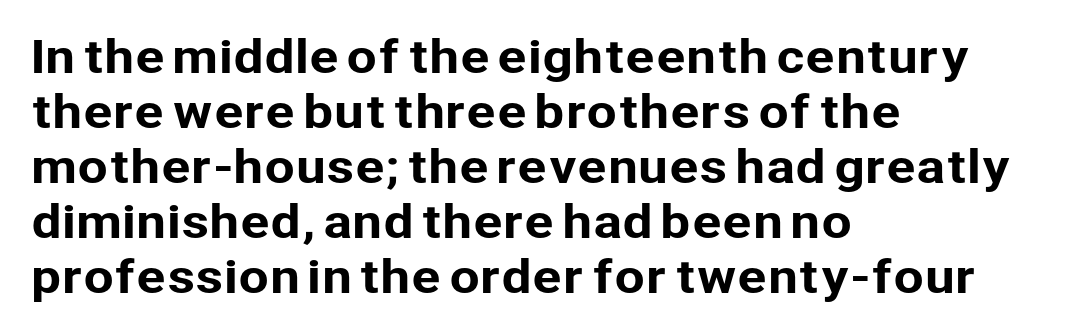
In terms of posture, this sample is upright. No feet cap the strokes, marking this as sans-serif type. The passage shown is not underscored anywhere. Characters follow at the spacing the type designer built in.
